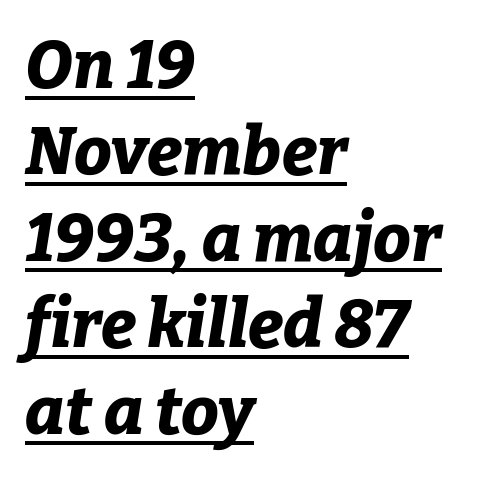
{"italic": "yes", "lean": "right", "slant_degrees": 9, "bold": "yes", "weight": "bold", "width": "normal", "stroke_contrast": "low", "x_height": "medium", "monospaced": "no", "underline": "yes", "align": "left", "line_spacing": "normal", "line_spacing_ratio": 1.29, "letter_spacing": "normal", "letter_spacing_em": 0.0, "glyph_px": 67}
